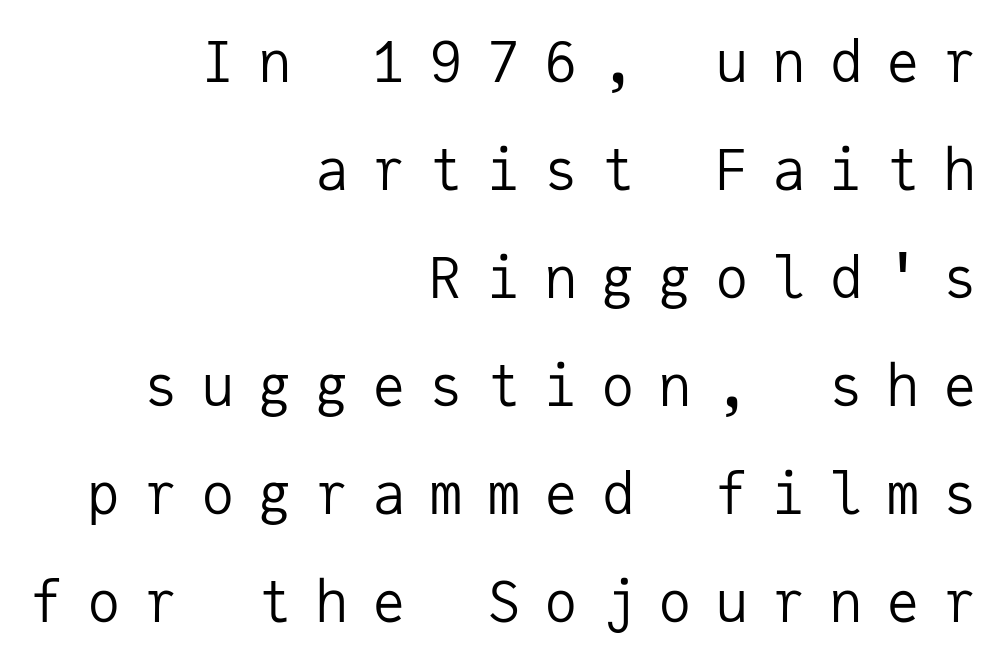
{"serif": "no", "italic": "no", "bold": "no", "weight": "regular", "width": "normal", "stroke_contrast": "low", "x_height": "medium", "monospaced": "yes", "underline": "no", "align": "right", "line_spacing": "loose", "line_spacing_ratio": 1.93, "letter_spacing": "wide", "letter_spacing_em": 0.42, "glyph_px": 56}
